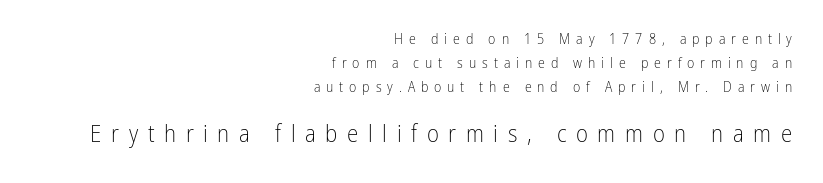
The image shows 23 px text type, upright; set right-aligned, line spacing 1.71x, unusually wide letter spacing (+0.42 em), not underlined; the second (bottom) block is 1.64x larger.
